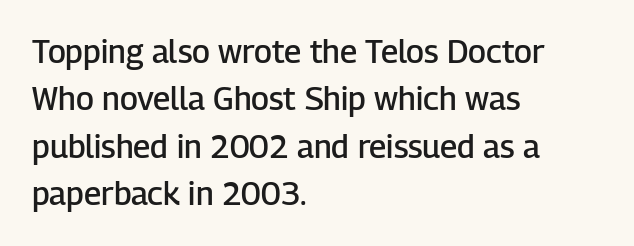
Think of a printed novel: that variable character pitch is what you see here. The space between consecutive lines is moderate. Moderately thickened strokes mark this as semibold type. The compositor pushed each line to the left boundary. Here the glyphs are tracked normally, forming tight word shapes.
